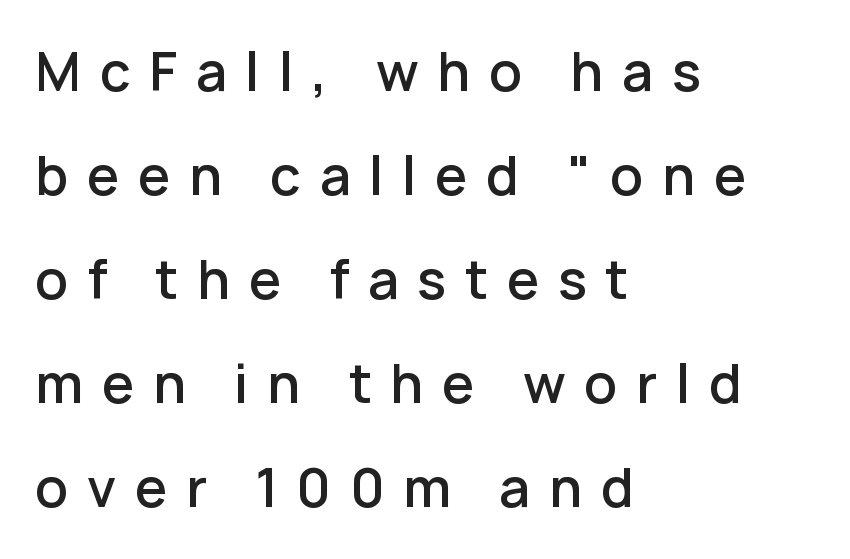
Q: Is the text bold? A: Semi-bold.
Q: Is the text italic (slanted)? A: No, it is upright.
Q: Is the typeface a serif or a sans-serif typeface? A: Sans-serif.
Q: Is the text underlined? A: No.
Q: How is the paragraph aligned? A: Left-aligned.
Q: Is the spacing between letters normal or unusually wide? A: Unusually wide.
Q: Is the spacing between lines tight, normal or loose? A: Loose.
Q: Width (condensed, normal, or wide)? A: Normal.
Q: Stroke contrast? A: Low.
Q: x-height? A: Medium.
Q: Monospaced? A: No.
